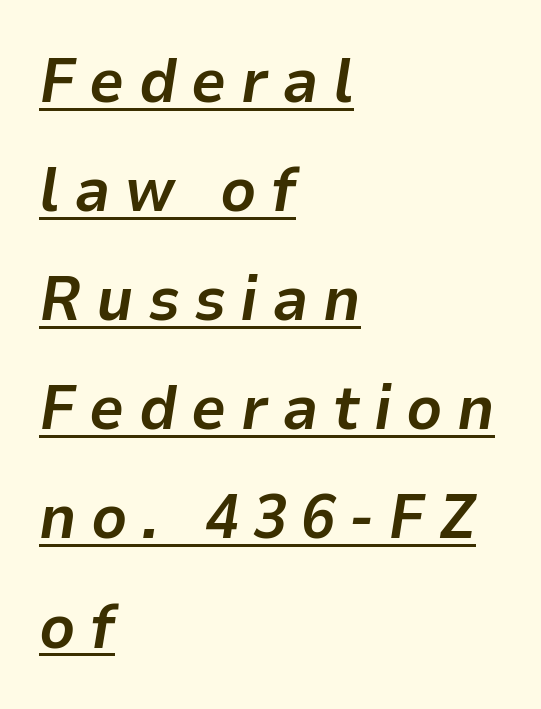
Q: Is the text bold? A: Yes.
Q: Is the text italic (slanted)? A: Yes, it leans right by about 9 degrees.
Q: Is the text underlined? A: Yes.
Q: How is the paragraph aligned? A: Left-aligned.
Q: Is the spacing between letters normal or unusually wide? A: Unusually wide.
Q: Width (condensed, normal, or wide)? A: Normal.
Q: Stroke contrast? A: Low.
Q: x-height? A: Medium.
Q: Monospaced? A: No.
